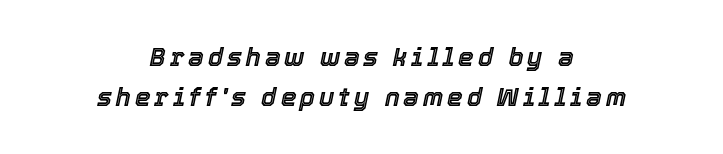
Emphasis-style slanted type is in use. Quick note: interline space is typical. Caption: multi-line text, centered on the measure. The baseline area is clear.
